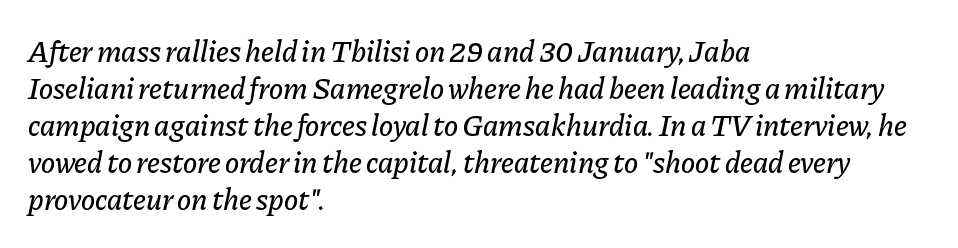
A typesetter would call this zero additional tracking. Nobody drew a line under any word here. Caption: multi-line text, flush left, ragged right. Looks like regular typesetting: each glyph gets only the width it needs.
